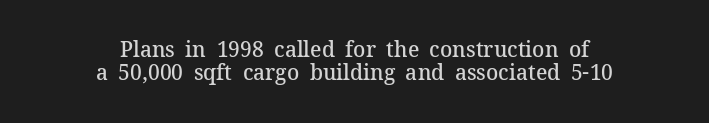
Underlining? Definitely not there. Vertical spacing — tight. Caption: multi-line text, centered on the measure. Heft: intermediate — a semibold.
